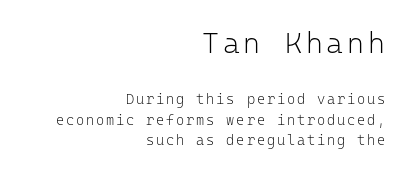
The foot of each line stays bare and open. Monospaced: the letters line up in strict vertical columns. You can tell it's not italic because the verticals are truly vertical. No extra ink here — the face is not bold. Which margin do the lines hug? The right one — the left edge is uneven.
